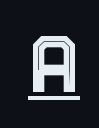
Underlined type. Every stem runs plumb, perpendicular to the baseline. Is this a fixed-width face? No — the glyphs have proportional, varying widths.
